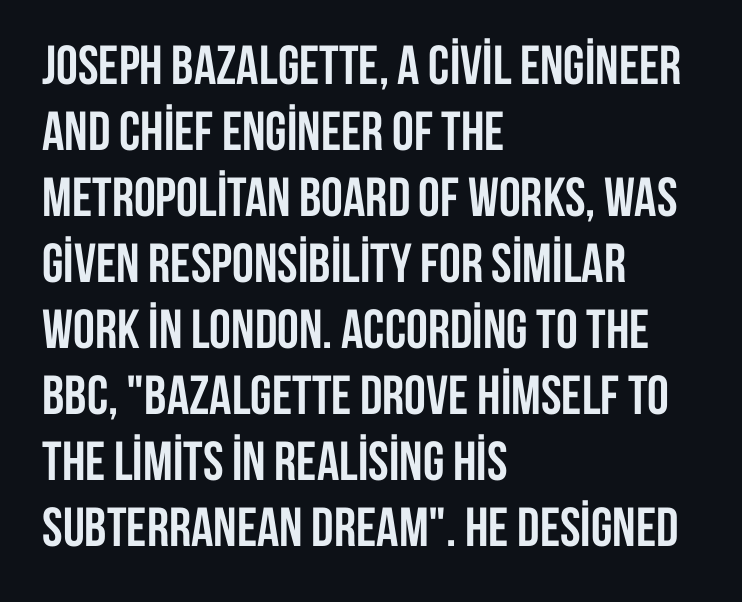
{"serif": "no", "italic": "no", "bold": "yes", "weight": "semibold", "width": "condensed", "stroke_contrast": "low", "x_height": "large", "monospaced": "no", "underline": "no", "align": "left", "line_spacing_ratio": 1.2, "letter_spacing": "normal", "letter_spacing_em": 0.0, "glyph_px": 55}
